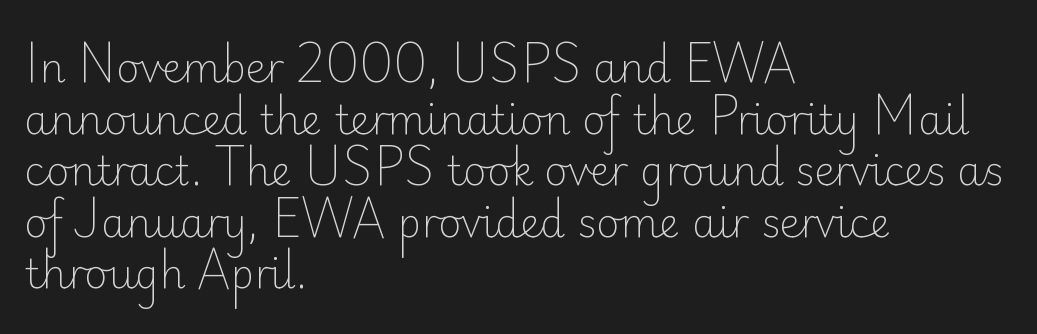
The typeface has the unassuming heft of standard copy or less. You can tell it's not italic because the verticals are truly vertical. Here the designer chose a conventional face with non-uniform glyph widths. The foot of each line stays bare and open. Typeset ragged right — the left edge is the straight one. Regular leading.
